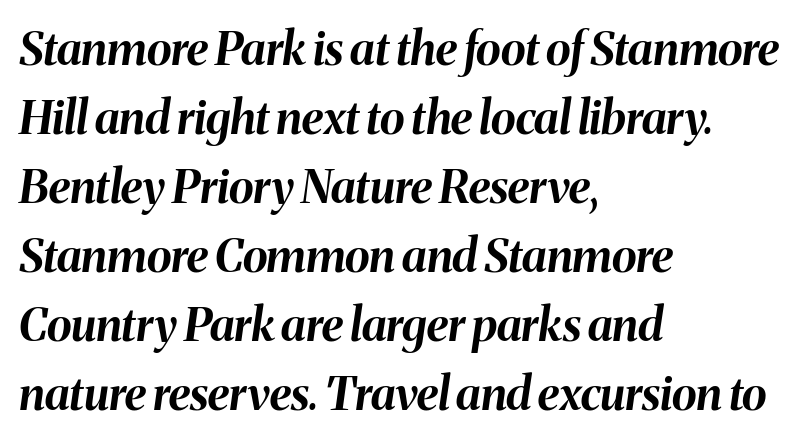
Q: Is the text bold? A: Yes.
Q: Is the text italic (slanted)? A: Yes, it leans right by about 8 degrees.
Q: Is the text underlined? A: No.
Q: How is the paragraph aligned? A: Left-aligned.
Q: Is the spacing between letters normal or unusually wide? A: Normal.
Q: Is the spacing between lines tight, normal or loose? A: Normal.
Q: Width (condensed, normal, or wide)? A: Normal.
Q: Stroke contrast? A: Medium.
Q: x-height? A: Medium.
Q: Monospaced? A: No.
